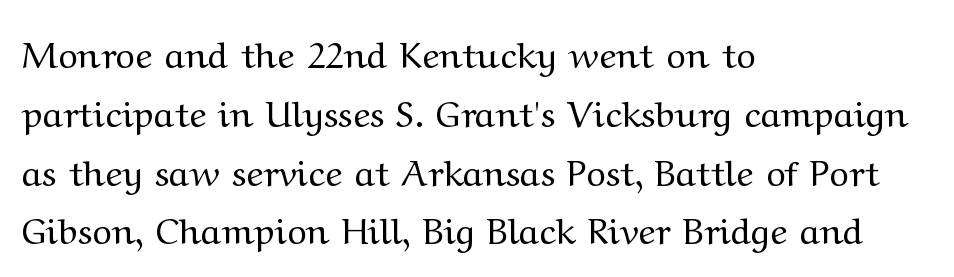
{"serif": "yes", "italic": "no", "bold": "no", "weight": "regular", "width": "wide", "stroke_contrast": "medium", "x_height": "medium", "monospaced": "no", "underline": "no", "align": "left", "line_spacing": "normal", "line_spacing_ratio": 1.59, "letter_spacing": "normal", "letter_spacing_em": 0.0, "glyph_px": 37}
